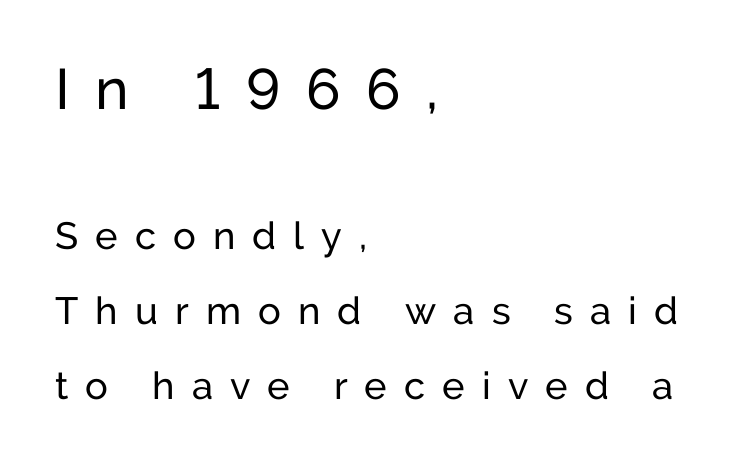
Every row of glyphs begins at an identical x-position on the left. A typesetter would call this proportional, since set widths differ per character. Spacing between characters has been opened up far beyond the box default. Of the two passages, the one on top uses the larger point size. Regarding serifs, this sample does without them. How would I describe the line gaps? Wide and relaxed.
